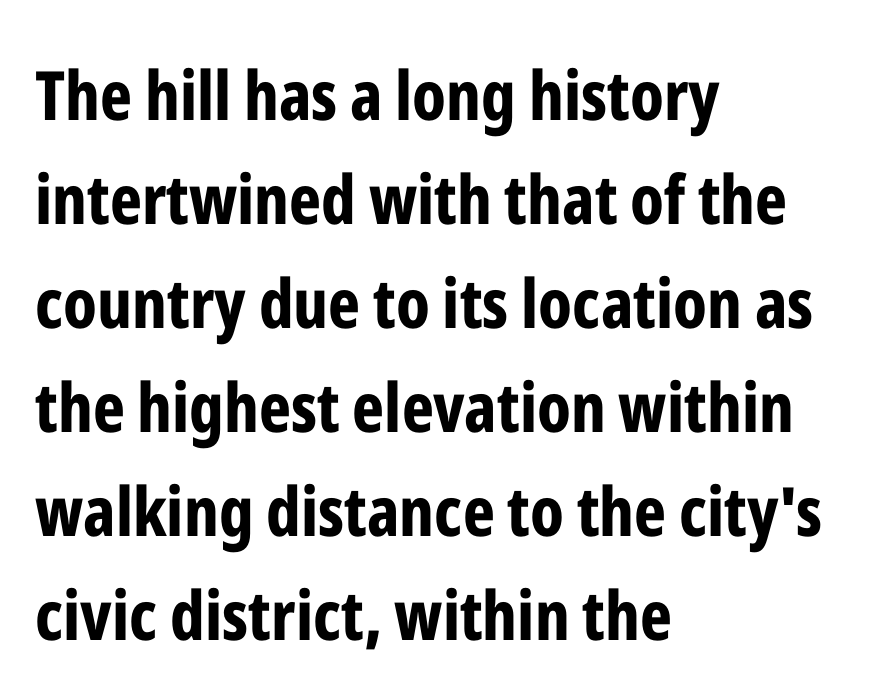
The image shows 68 px bold, condensed sans-serif type, upright; set left-aligned, normal line spacing (1.53x), normal letter spacing, not underlined; low stroke contrast and a medium x-height.
